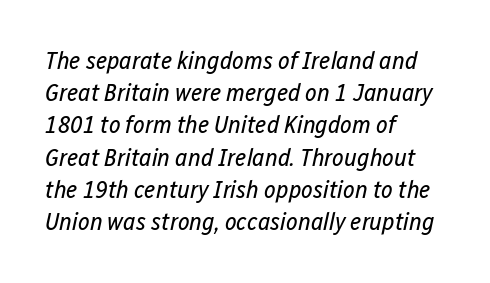
{"italic": "yes", "lean": "right", "slant_degrees": 12, "bold": "no", "underline": "no", "align": "left", "line_spacing": "normal", "line_spacing_ratio": 1.29, "letter_spacing": "normal", "letter_spacing_em": 0.0, "glyph_px": 25}
